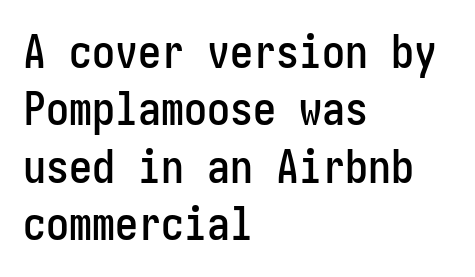
Q: Is the text italic (slanted)? A: No, it is upright.
Q: Is the typeface a serif or a sans-serif typeface? A: Sans-serif.
Q: Is the text underlined? A: No.
Q: How is the paragraph aligned? A: Left-aligned.
Q: Is the spacing between letters normal or unusually wide? A: Normal.
Q: Is the spacing between lines tight, normal or loose? A: Normal.
Q: Width (condensed, normal, or wide)? A: Condensed.
Q: Stroke contrast? A: Low.
Q: x-height? A: Medium.
